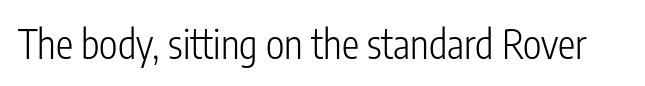
In terms of posture, this sample is upright. The tracking reads as untouched default to a designer's eye. This rendering features lettering with no underline. The passage shown is typed in a proportional face where columns would drift. This is not heavy type; no bold has been used.
